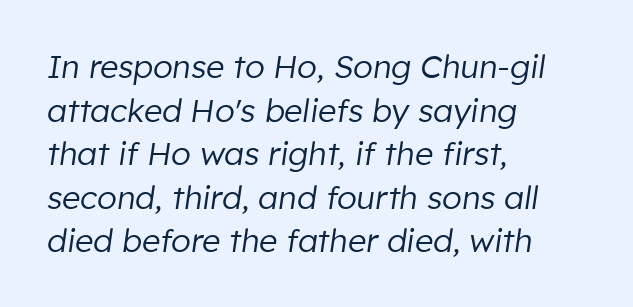
The image shows 32 px regular-weight type, italic (leaning right); set left-aligned, normal line spacing (1.36x), normal letter spacing, not underlined; low stroke contrast and a medium x-height.
